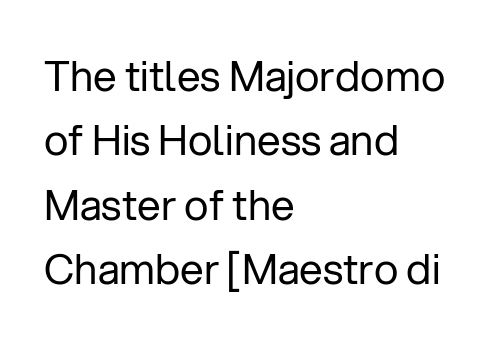
{"serif": "no", "italic": "no", "bold": "no", "weight": "regular", "width": "normal", "stroke_contrast": "low", "x_height": "medium", "monospaced": "no", "underline": "no", "align": "left", "line_spacing": "normal", "line_spacing_ratio": 1.53, "letter_spacing": "normal", "letter_spacing_em": 0.0, "glyph_px": 42}
